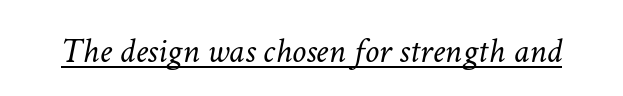
{"italic": "yes", "lean": "right", "slant_degrees": 11, "bold": "no", "weight": "light", "width": "normal", "stroke_contrast": "low", "x_height": "medium", "monospaced": "no", "underline": "yes", "letter_spacing": "normal", "letter_spacing_em": 0.0, "glyph_px": 36}
